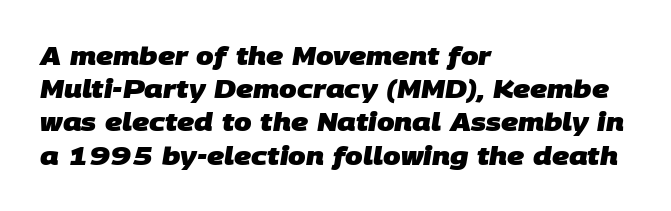
Q: Is the text bold? A: Yes.
Q: Is the text underlined? A: No.
Q: How is the paragraph aligned? A: Left-aligned.
Q: Is the spacing between letters normal or unusually wide? A: Normal.
Q: Is the spacing between lines tight, normal or loose? A: Normal.
